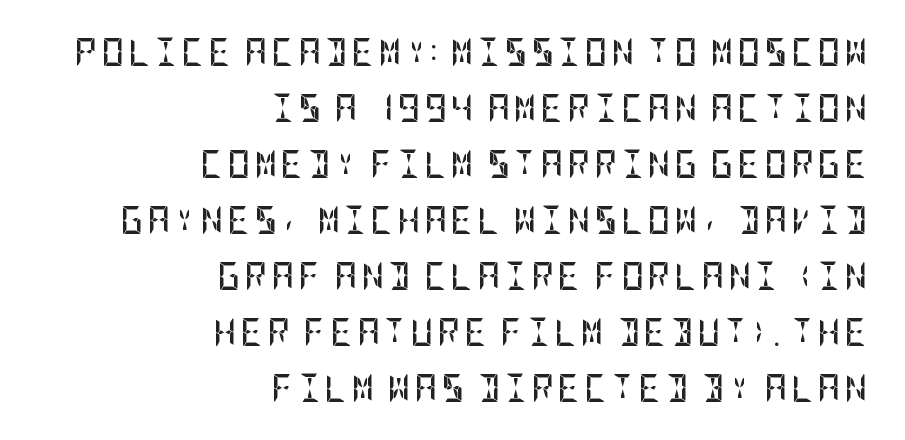
Q: Is the text bold? A: Yes.
Q: Is the text italic (slanted)? A: No, it is upright.
Q: Is the typeface a serif or a sans-serif typeface? A: Sans-serif.
Q: Is the text underlined? A: No.
Q: How is the paragraph aligned? A: Right-aligned.
Q: Is the spacing between lines tight, normal or loose? A: Loose.
Q: Width (condensed, normal, or wide)? A: Condensed.
Q: Stroke contrast? A: Low.
Q: x-height? A: Large.
